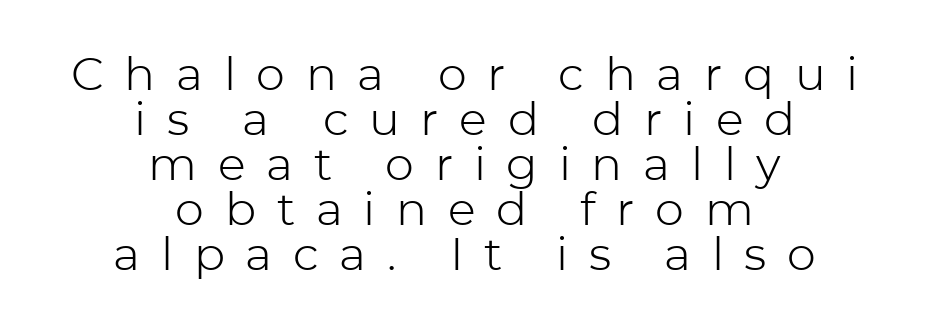
Q: Is the text bold? A: No.
Q: Is the text italic (slanted)? A: No, it is upright.
Q: Is the typeface a serif or a sans-serif typeface? A: Sans-serif.
Q: Is the text underlined? A: No.
Q: How is the paragraph aligned? A: Centered.
Q: Is the spacing between letters normal or unusually wide? A: Unusually wide.
Q: Is the spacing between lines tight, normal or loose? A: Tight.
Q: Width (condensed, normal, or wide)? A: Normal.
Q: Stroke contrast? A: Low.
Q: x-height? A: Medium.
Q: Monospaced? A: No.
